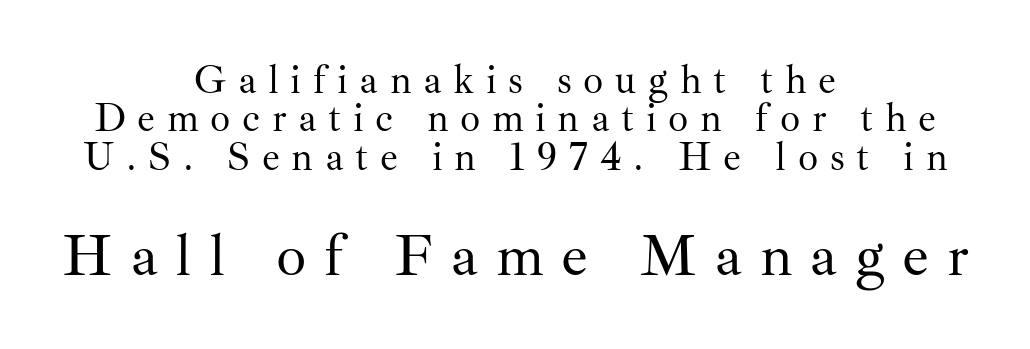
{"serif": "yes", "italic": "no", "bold": "no", "weight": "regular", "width": "normal", "stroke_contrast": "medium", "x_height": "small", "monospaced": "no", "underline": "no", "align": "center", "line_spacing": "tight", "line_spacing_ratio": 0.96, "letter_spacing": "wide", "letter_spacing_em": 0.29, "larger_block": "second", "size_ratio": 1.5, "glyph_px": 60}
